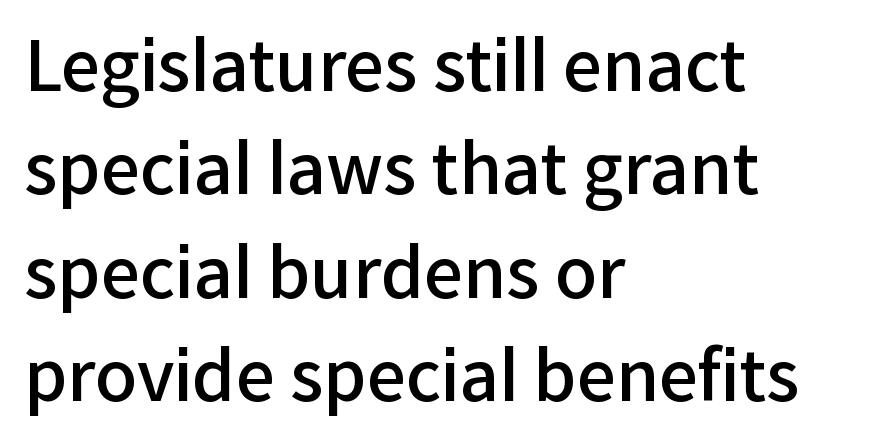
{"serif": "no", "italic": "no", "bold": "semi", "weight": "semibold", "width": "normal", "stroke_contrast": "low", "x_height": "medium", "monospaced": "no", "underline": "no", "align": "left", "line_spacing": "normal", "line_spacing_ratio": 1.5, "letter_spacing": "normal", "letter_spacing_em": 0.0, "glyph_px": 69}
